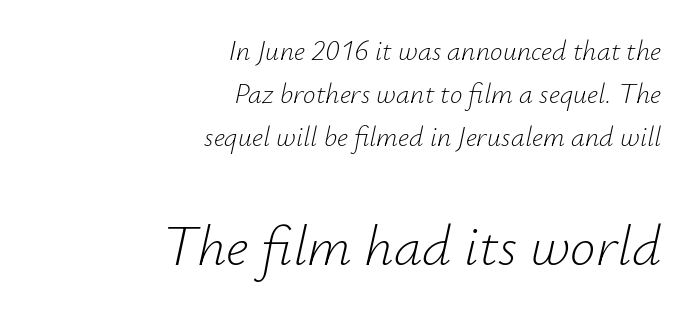
{"italic": "yes", "lean": "right", "slant_degrees": 12, "bold": "no", "weight": "light", "width": "normal", "stroke_contrast": "low", "x_height": "small", "monospaced": "no", "underline": "no", "align": "right", "line_spacing": "normal", "line_spacing_ratio": 1.53, "letter_spacing": "normal", "letter_spacing_em": 0.0, "larger_block": "second", "size_ratio": 2.04, "glyph_px": 57}
